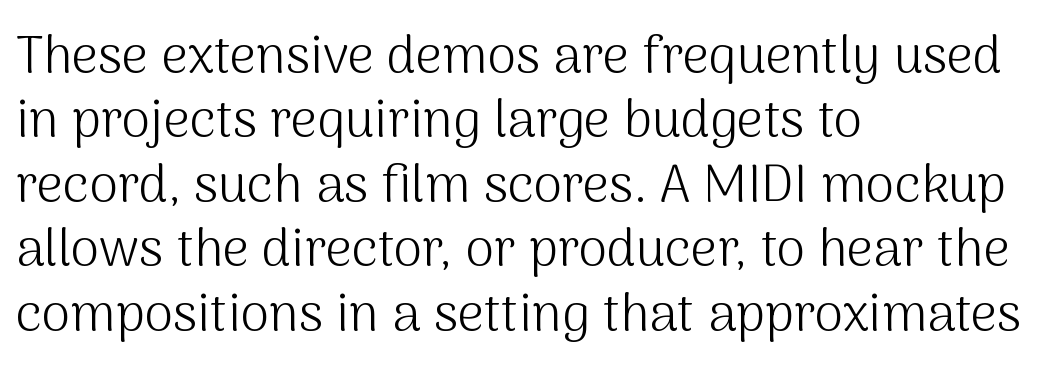
Q: Is the text bold? A: No.
Q: Is the text italic (slanted)? A: No, it is upright.
Q: Is the typeface a serif or a sans-serif typeface? A: Sans-serif.
Q: Is the text underlined? A: No.
Q: How is the paragraph aligned? A: Left-aligned.
Q: Is the spacing between letters normal or unusually wide? A: Normal.
Q: Width (condensed, normal, or wide)? A: Normal.
Q: Stroke contrast? A: Medium.
Q: x-height? A: Medium.
Q: Monospaced? A: No.
